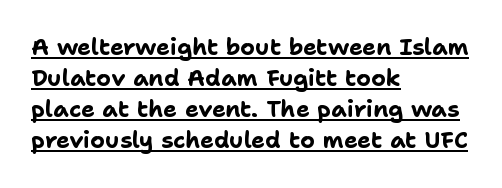
The image shows 23 px bold type, upright; set left-aligned, normal line spacing (1.35x), normal letter spacing, underlined.
